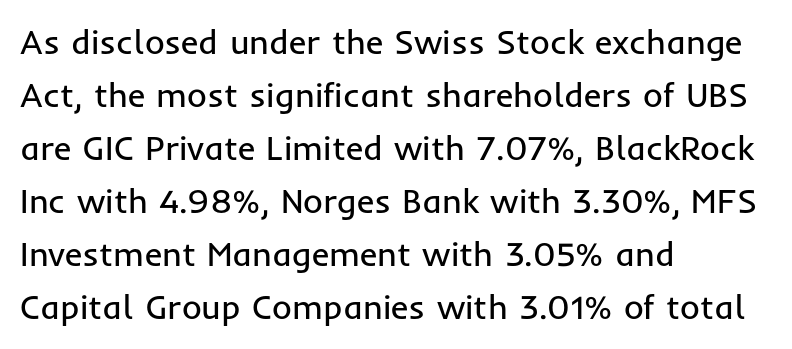
{"serif": "no", "italic": "no", "bold": "no", "weight": "regular", "width": "normal", "stroke_contrast": "low", "x_height": "medium", "monospaced": "no", "underline": "no", "align": "left", "line_spacing": "normal", "line_spacing_ratio": 1.56, "letter_spacing": "normal", "letter_spacing_em": 0.0, "glyph_px": 34}
